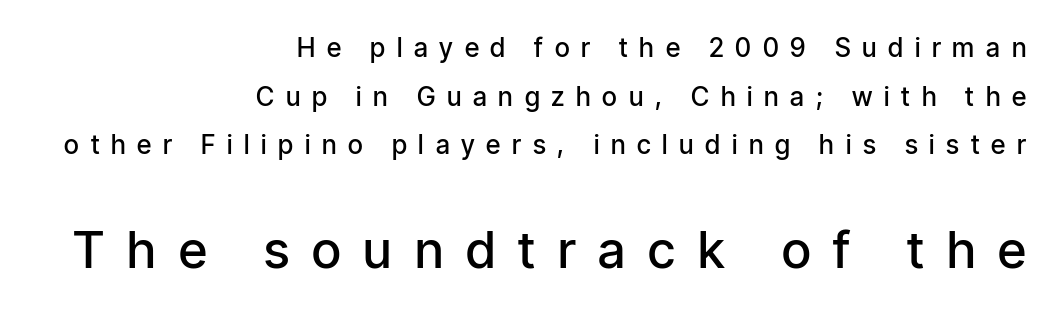
Q: Is the text bold? A: Semi-bold.
Q: Is the text italic (slanted)? A: No, it is upright.
Q: Is the typeface a serif or a sans-serif typeface? A: Sans-serif.
Q: Is the text underlined? A: No.
Q: How is the paragraph aligned? A: Right-aligned.
Q: Is the spacing between letters normal or unusually wide? A: Unusually wide.
Q: Which block of text is set in a larger size, the first (top) or the second (bottom)? A: The second (bottom) one.
Q: Width (condensed, normal, or wide)? A: Condensed.
Q: Stroke contrast? A: Low.
Q: x-height? A: Medium.
Q: Monospaced? A: No.
